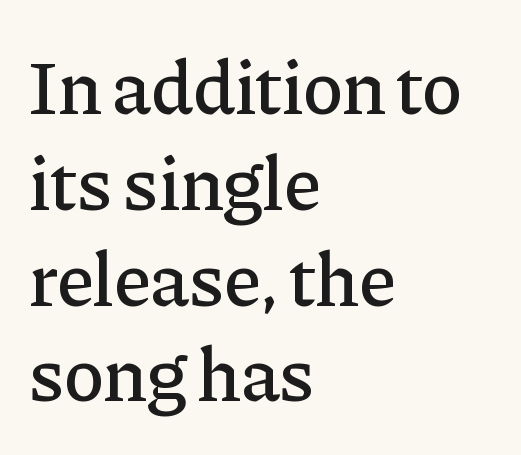
The characters display serif detailing at their extremities. Is the block centered? No — it sits flush against the left margin. Short note: letters normally spaced. Note the varied advance widths — an 'i' is clearly narrower than an 'm'. Quick note: underline off. The block of text has a typical density, with ordinary space between rows.
